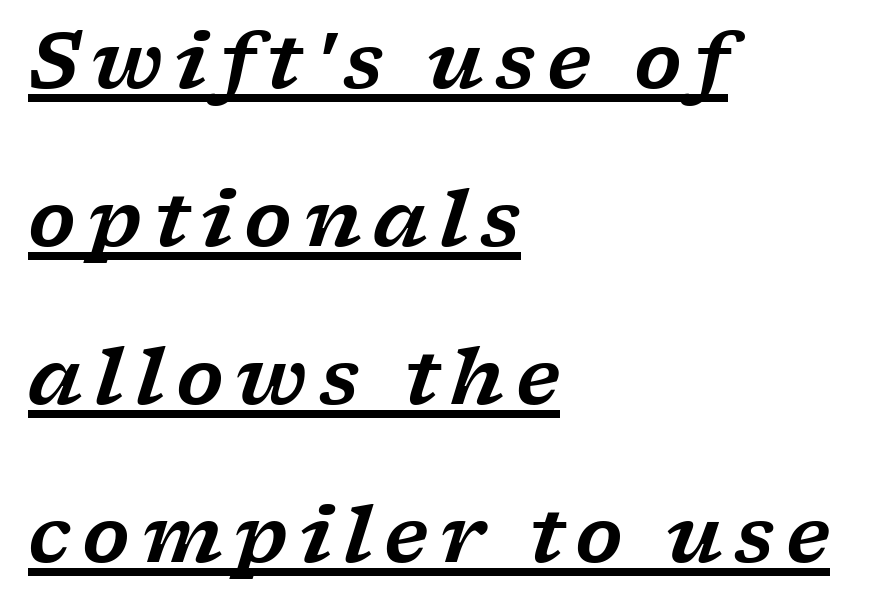
The image shows 77 px wide serif type, italic (leaning right); set left-aligned, loose line spacing (2.05x), underlined; low stroke contrast and a medium x-height.
